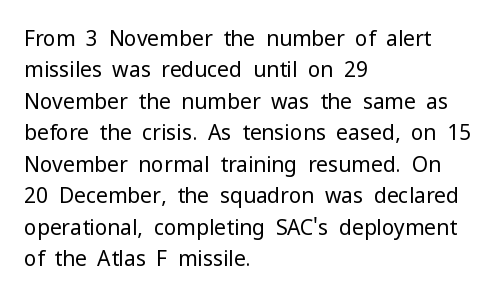
The image shows 21 px text type, upright; set left-aligned, normal line spacing (1.5x), normal letter spacing, not underlined.
